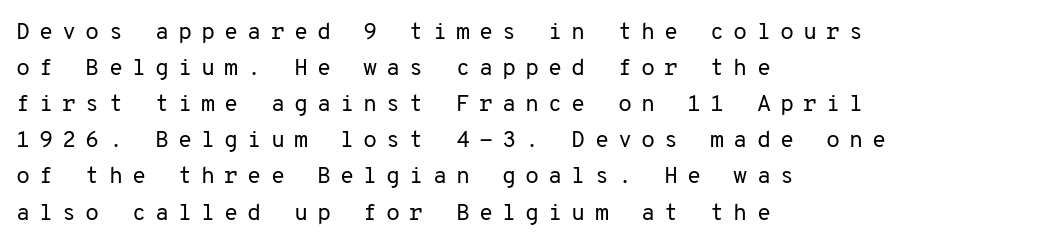
Casual observation: everything's shoved over to the left. This is the regular roman posture of the typeface. This sample keeps an unexceptional amount of space between lines. Has an underline been added? It has not. Display-style spreading of the glyphs; the letterfit is very open.
